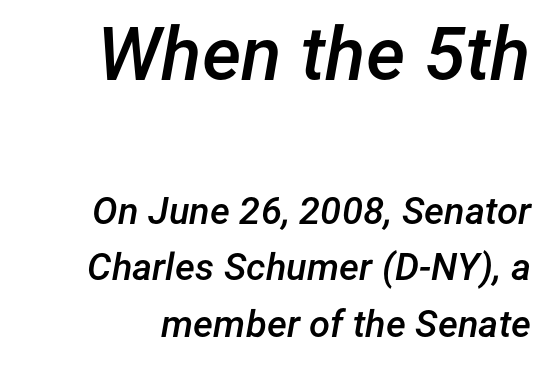
The image shows 75 px semibold type, italic (leaning right); set normal line spacing (1.49x), normal letter spacing, not underlined; the first (top) block is 1.97x larger; low stroke contrast and a medium x-height.
